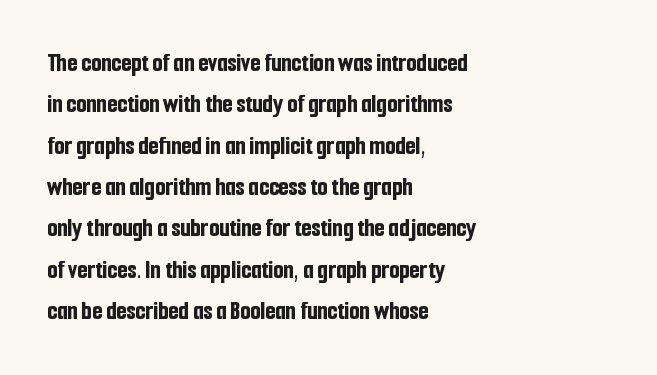
Q: Is the text bold? A: Yes.
Q: Is the text italic (slanted)? A: No, it is upright.
Q: Is the text underlined? A: No.
Q: How is the paragraph aligned? A: Left-aligned.
Q: Is the spacing between letters normal or unusually wide? A: Normal.
Q: Is the spacing between lines tight, normal or loose? A: Normal.
